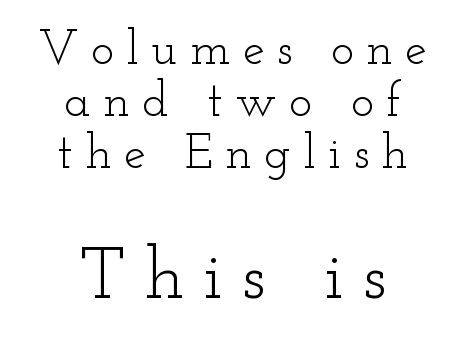
Q: Is the text bold? A: No.
Q: Is the text italic (slanted)? A: No, it is upright.
Q: Is the typeface a serif or a sans-serif typeface? A: Serif.
Q: Is the text underlined? A: No.
Q: How is the paragraph aligned? A: Centered.
Q: Is the spacing between letters normal or unusually wide? A: Unusually wide.
Q: Is the spacing between lines tight, normal or loose? A: Tight.
Q: Which block of text is set in a larger size, the first (top) or the second (bottom)? A: The second (bottom) one.
Q: Width (condensed, normal, or wide)? A: Wide.
Q: Stroke contrast? A: Low.
Q: x-height? A: Small.
Q: Monospaced? A: No.
